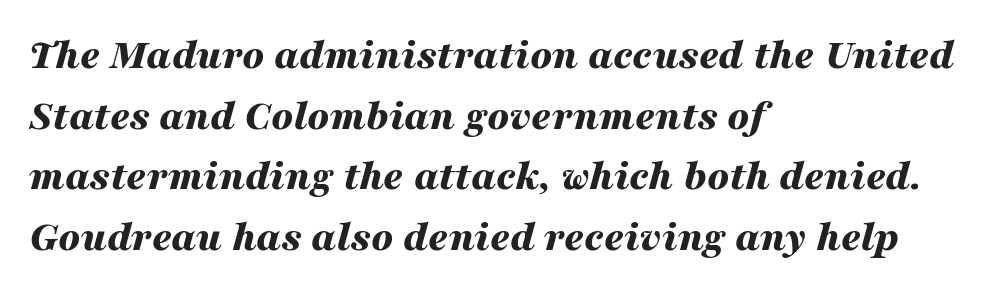
Note the varied advance widths — an 'i' is clearly narrower than an 'm'. Each line starts at the same left margin while the right side varies. Compared with ordinary roman type, these characters are visibly tilted. Caption: standard tracking, unaltered. Horizontal bands of white between lines are of average thickness.
